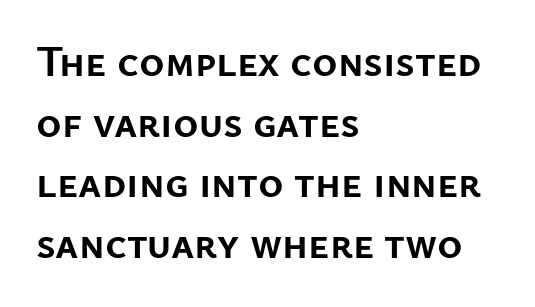
Horizontally, the lines are justified to the leading edge only. Examine the stroke ends and you'll find no serifs. Ascenders rise straight up at ninety degrees. This is heavy type, rendered in bold.
